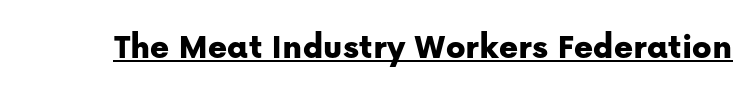
A sans-serif font was chosen for this passage. Ordinary non-slanted type is in use. Glyph-to-glyph distance matches everyday printed text. Compared with undecorated copy, this sample adds a rule below the words.
